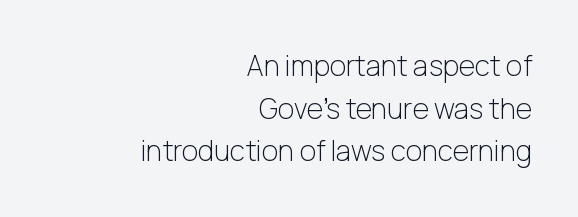
The image shows 28 px light sans-serif type, upright; set right-aligned, normal line spacing (1.52x), normal letter spacing, not underlined; low stroke contrast and a medium x-height.
